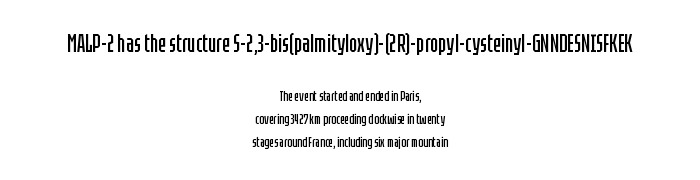
Each stroke keeps to a modest, everyday thickness or less. A normal amount of white space separates one row of letters from the next. A centered setting, common on invitations and titles, is used for this passage. If you squint, the top block still reads clearly — it's the larger of the two. Style check: upright. This sample uses plain, unmodified letter spacing.
